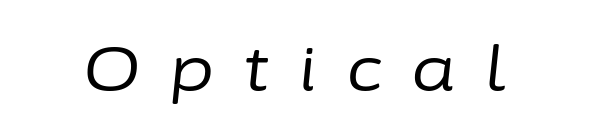
The foot of each line stays bare and open. The passage shown is typed in a proportional face where columns would drift. Stroke thickness stays within the range of a standard reading face or lighter. The gaps between neighbouring characters are conspicuously large.
